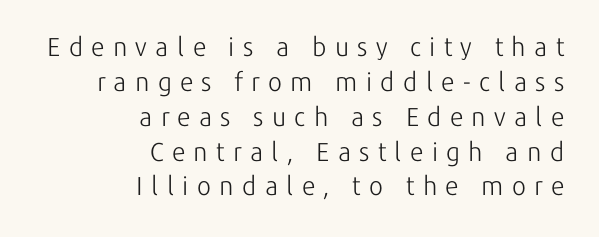
{"italic": "no", "bold": "no", "underline": "no", "align": "right", "line_spacing": "normal", "line_spacing_ratio": 1.34, "letter_spacing": "wide", "letter_spacing_em": 0.32, "glyph_px": 26}
